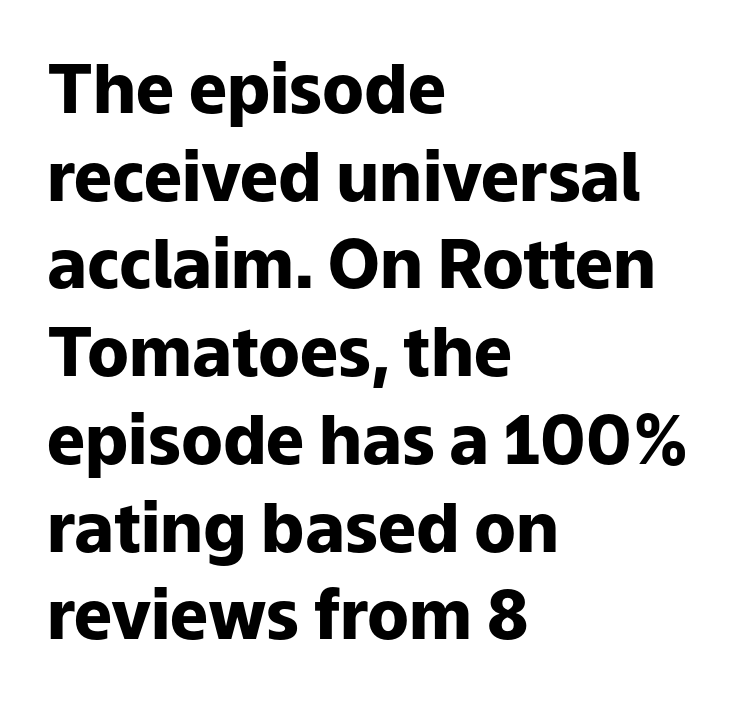
The image shows 68 px heavy sans-serif type, upright; set left-aligned, normal line spacing (1.29x), normal letter spacing, not underlined; low stroke contrast and a medium x-height.
